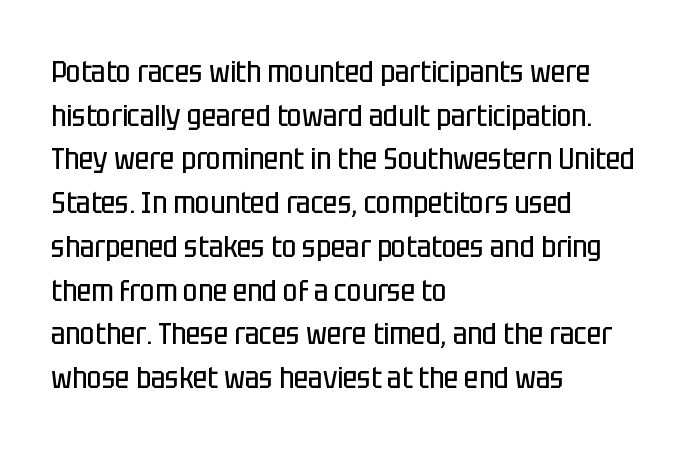
{"serif": "no", "italic": "no", "bold": "no", "weight": "regular", "width": "condensed", "stroke_contrast": "low", "x_height": "large", "monospaced": "no", "underline": "no", "align": "left", "line_spacing": "normal", "line_spacing_ratio": 1.41, "letter_spacing": "normal", "letter_spacing_em": 0.0, "glyph_px": 31}
